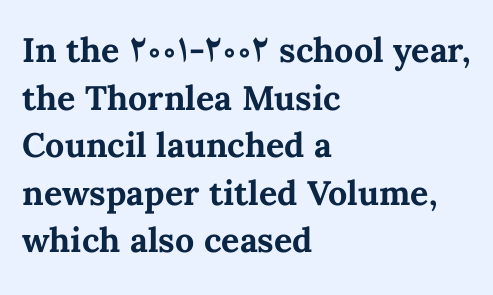
The image shows 34 px bold type, upright; set left-aligned, normal line spacing (1.4x), normal letter spacing, not underlined; medium stroke contrast and a medium x-height.
